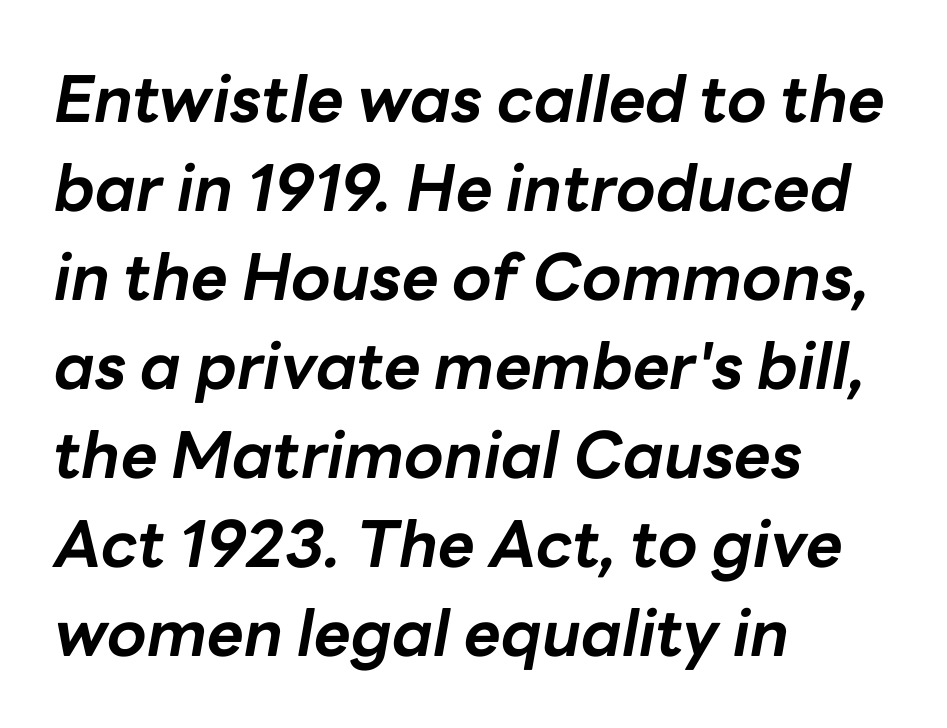
How are the letters spaced? Ordinarily, with no added tracking. Leading matches the norm, producing a regular column. Casual observation: everything's shoved over to the left. The rendering uses natural spacing where letterforms have individual widths. It's the slanting kind of type.
